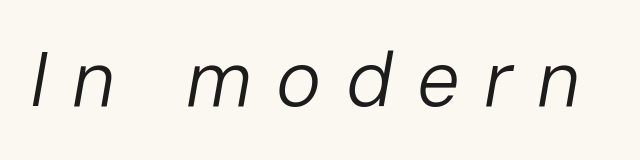
{"italic": "yes", "lean": "right", "slant_degrees": 10, "bold": "no", "weight": "regular", "width": "normal", "stroke_contrast": "low", "x_height": "medium", "monospaced": "no", "underline": "no", "letter_spacing": "wide", "letter_spacing_em": 0.32, "glyph_px": 76}
